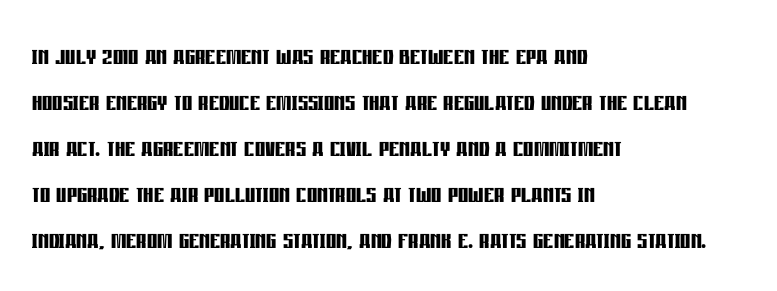
Q: Is the text bold? A: Yes.
Q: Is the text italic (slanted)? A: No, it is upright.
Q: Is the typeface a serif or a sans-serif typeface? A: Sans-serif.
Q: Is the text underlined? A: No.
Q: How is the paragraph aligned? A: Left-aligned.
Q: Is the spacing between letters normal or unusually wide? A: Normal.
Q: Is the spacing between lines tight, normal or loose? A: Normal.
Q: Width (condensed, normal, or wide)? A: Condensed.
Q: Stroke contrast? A: Low.
Q: x-height? A: Large.
Q: Monospaced? A: No.
